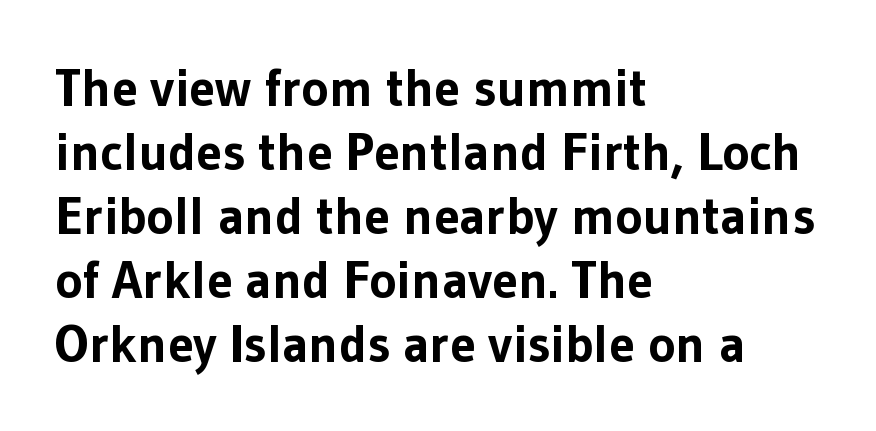
The image shows 52 px bold sans-serif type, upright; set left-aligned, line spacing 1.23x, normal letter spacing, not underlined; low stroke contrast and a medium x-height.
